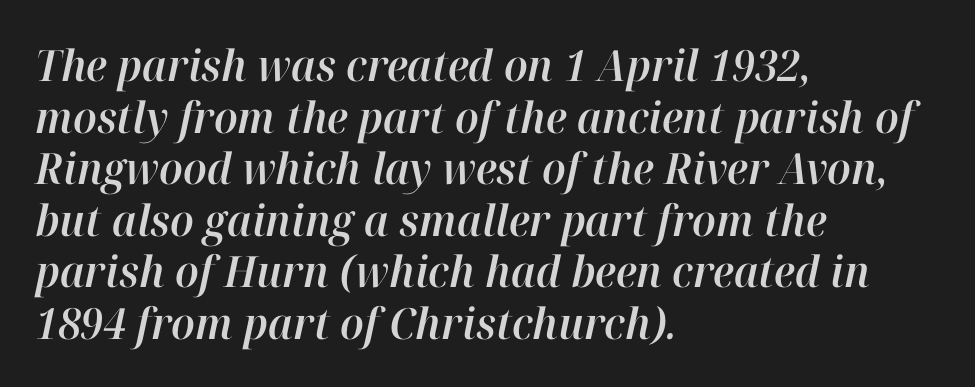
Q: Is the text italic (slanted)? A: Yes, it leans right by about 12 degrees.
Q: Is the text underlined? A: No.
Q: How is the paragraph aligned? A: Left-aligned.
Q: Is the spacing between letters normal or unusually wide? A: Normal.
Q: Width (condensed, normal, or wide)? A: Normal.
Q: Stroke contrast? A: High.
Q: x-height? A: Medium.
Q: Monospaced? A: No.
